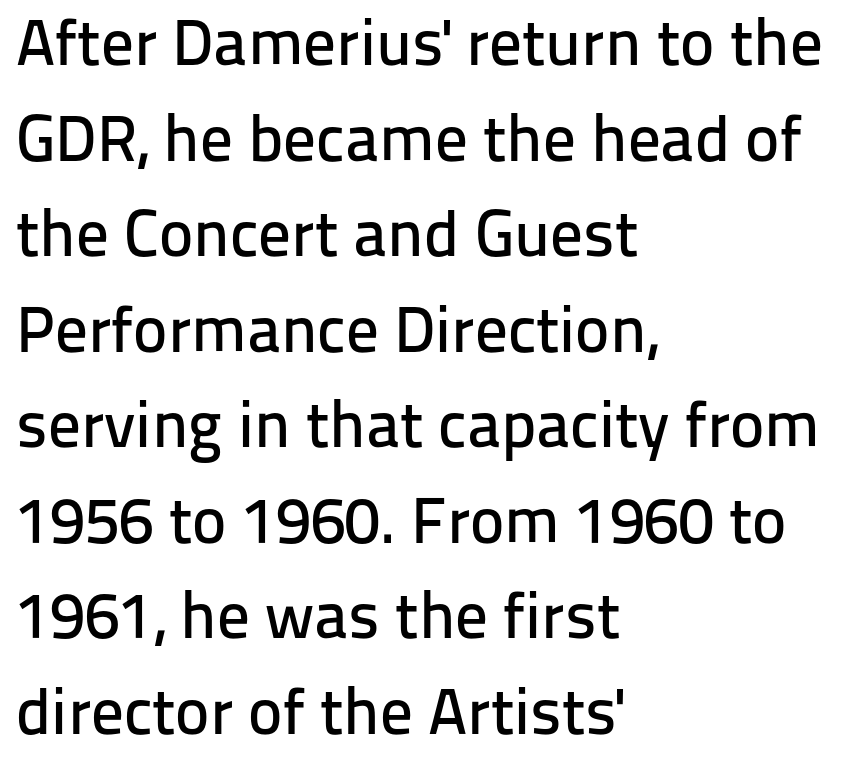
{"serif": "no", "italic": "no", "width": "normal", "stroke_contrast": "low", "x_height": "medium", "monospaced": "no", "underline": "no", "align": "left", "line_spacing": "normal", "line_spacing_ratio": 1.47, "letter_spacing": "normal", "letter_spacing_em": 0.0, "glyph_px": 65}
